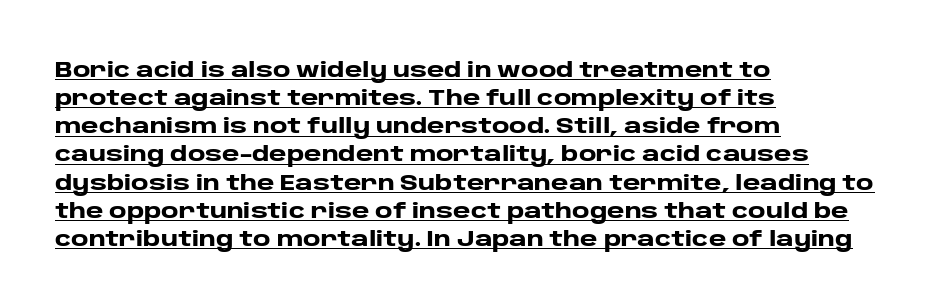
Q: Is the text bold? A: Yes.
Q: Is the text italic (slanted)? A: No, it is upright.
Q: Is the text underlined? A: Yes.
Q: How is the paragraph aligned? A: Left-aligned.
Q: Is the spacing between letters normal or unusually wide? A: Normal.
Q: Is the spacing between lines tight, normal or loose? A: Normal.
